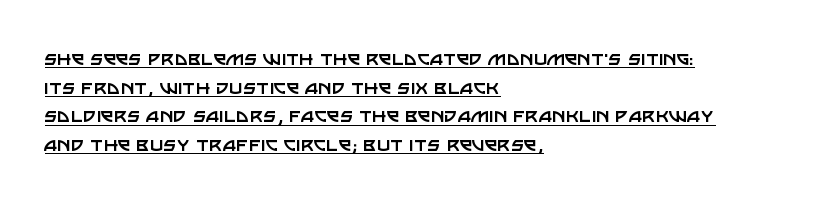
Q: Is the text bold? A: No.
Q: Is the text italic (slanted)? A: No, it is upright.
Q: Is the text underlined? A: Yes.
Q: How is the paragraph aligned? A: Left-aligned.
Q: Is the spacing between letters normal or unusually wide? A: Normal.
Q: Is the spacing between lines tight, normal or loose? A: Normal.
